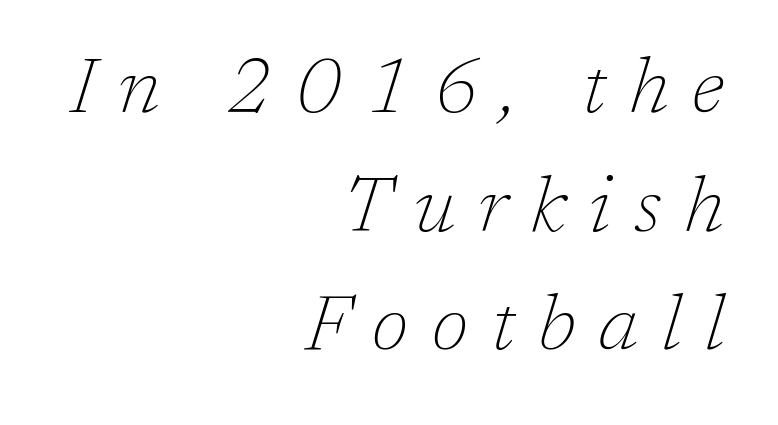
Plain, unruled lines of type. The letters advance in unequal steps, a hallmark of proportional type. It's the slanting kind of type. Line spacing here is normal.
